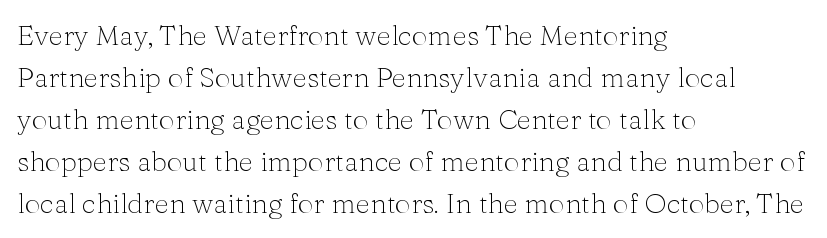
Unlike italic type, these characters show no tilt at all. This sample uses a serif face. Tracking here is standard; glyphs follow each other at the usual distance. Each letter keeps its own natural width here, so spacing adapts to shape.
